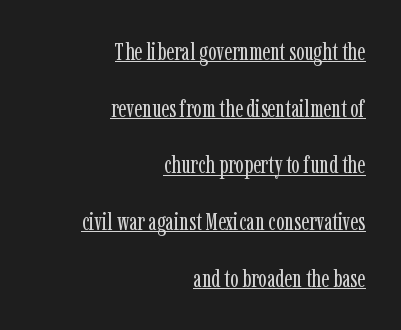
Q: Is the text bold? A: No.
Q: Is the text italic (slanted)? A: No, it is upright.
Q: Is the text underlined? A: Yes.
Q: How is the paragraph aligned? A: Right-aligned.
Q: Is the spacing between letters normal or unusually wide? A: Normal.
Q: Is the spacing between lines tight, normal or loose? A: Loose.
